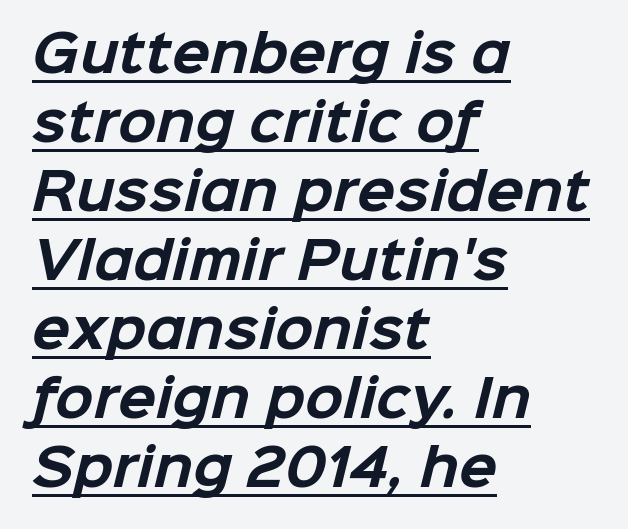
The font family rendered here belongs to the sans-serif group. Varying glyph widths throughout — classic text-font behaviour. Typesetter's note: full bold, strokes at maximum text heaviness. Underline: present. One-word summary of the alignment: left.
